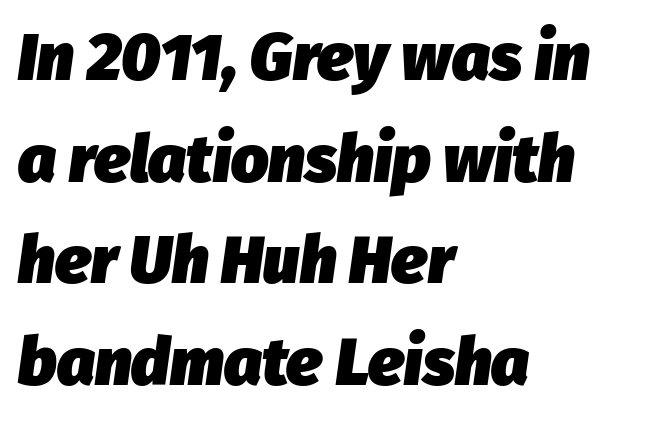
The image shows 66 px heavy type, italic (leaning right); set left-aligned, normal line spacing (1.54x), normal letter spacing, not underlined; low stroke contrast and a medium x-height.
